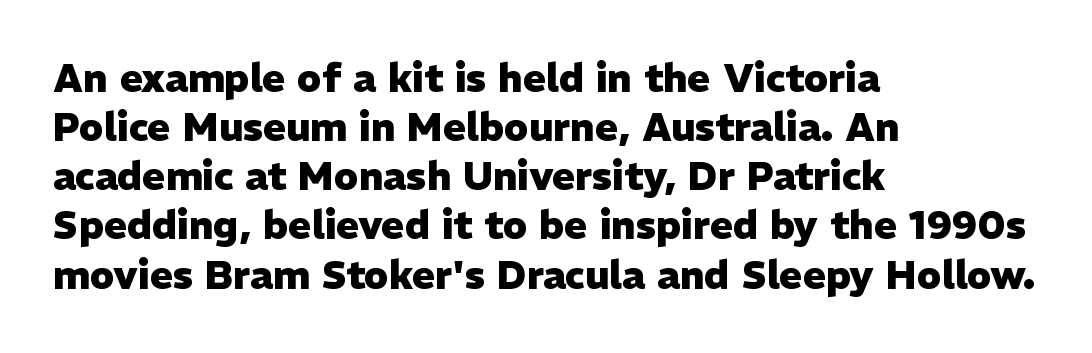
{"serif": "no", "italic": "no", "bold": "yes", "weight": "heavy", "width": "normal", "stroke_contrast": "low", "x_height": "medium", "monospaced": "no", "underline": "no", "align": "left", "line_spacing": "normal", "line_spacing_ratio": 1.26, "letter_spacing": "normal", "letter_spacing_em": 0.0, "glyph_px": 39}
